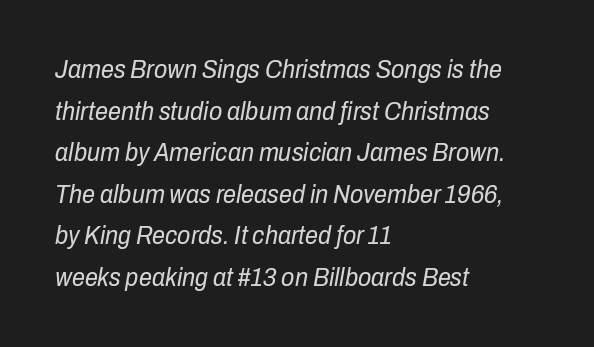
The image shows 26 px text type, italic (leaning right); set left-aligned, normal line spacing (1.6x), normal letter spacing, not underlined.
